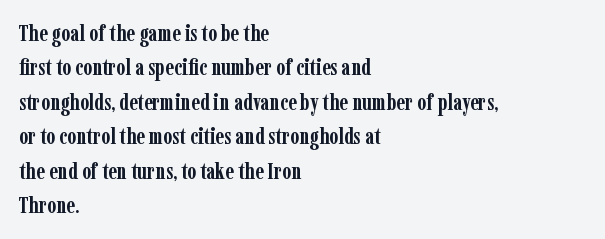
Q: Is the text bold? A: Yes.
Q: Is the text italic (slanted)? A: No, it is upright.
Q: Is the text underlined? A: No.
Q: How is the paragraph aligned? A: Left-aligned.
Q: Is the spacing between letters normal or unusually wide? A: Normal.
Q: Is the spacing between lines tight, normal or loose? A: Normal.
